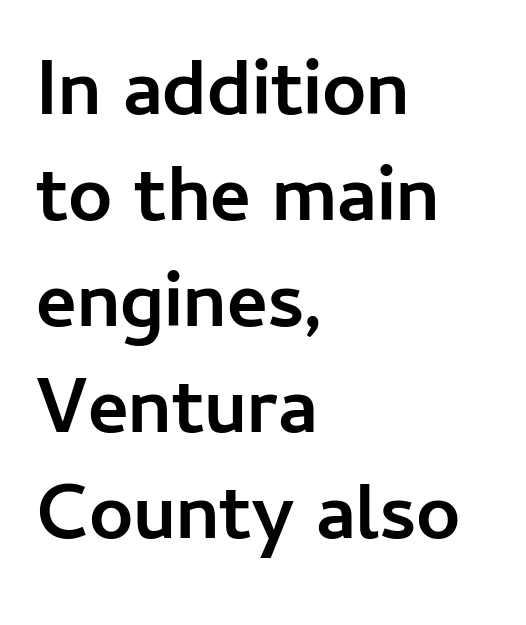
The image shows 78 px semibold sans-serif type, upright; set left-aligned, normal line spacing (1.36x), normal letter spacing, not underlined; low stroke contrast and a medium x-height.
